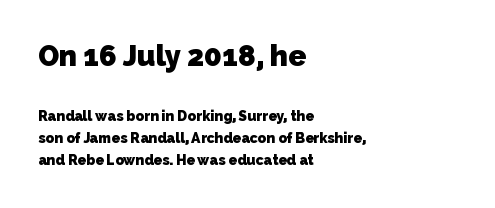
Q: Is the text bold? A: Yes.
Q: Is the typeface a serif or a sans-serif typeface? A: Sans-serif.
Q: Is the text underlined? A: No.
Q: How is the paragraph aligned? A: Left-aligned.
Q: Is the spacing between letters normal or unusually wide? A: Normal.
Q: Is the spacing between lines tight, normal or loose? A: Normal.
Q: Which block of text is set in a larger size, the first (top) or the second (bottom)? A: The first (top) one.
Q: Width (condensed, normal, or wide)? A: Normal.
Q: Stroke contrast? A: Low.
Q: x-height? A: Medium.
Q: Monospaced? A: No.
